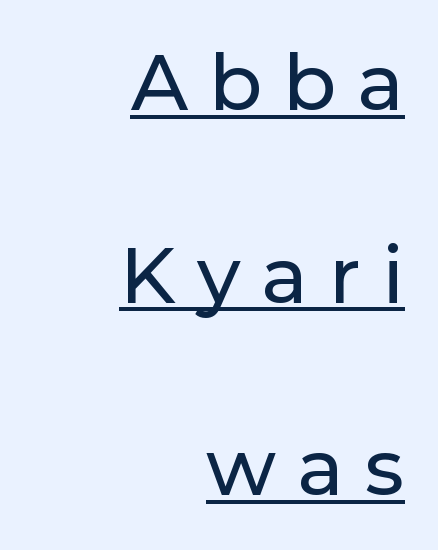
{"serif": "no", "italic": "no", "width": "normal", "stroke_contrast": "low", "x_height": "medium", "monospaced": "no", "underline": "yes", "align": "right", "line_spacing": "loose", "line_spacing_ratio": 2.47, "letter_spacing": "wide", "letter_spacing_em": 0.27, "glyph_px": 78}
